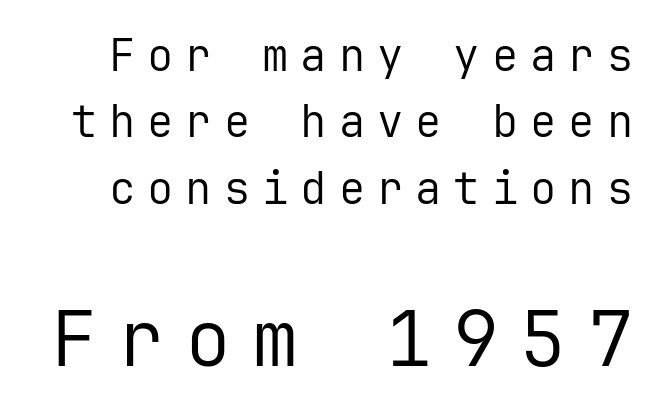
{"serif": "no", "italic": "no", "bold": "no", "weight": "regular", "width": "normal", "stroke_contrast": "low", "x_height": "medium", "monospaced": "yes", "underline": "no", "line_spacing": "normal", "line_spacing_ratio": 1.51, "letter_spacing": "wide", "letter_spacing_em": 0.27, "larger_block": "second", "size_ratio": 1.75, "glyph_px": 77}
